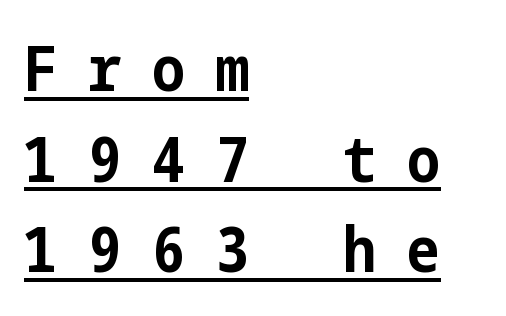
Left-aligned paragraph, ragged on the right. Caption: bold face, heavy strokes. Italic? Not at all — the glyphs are vertical. Notice how a bar underscores the lettering throughout.
